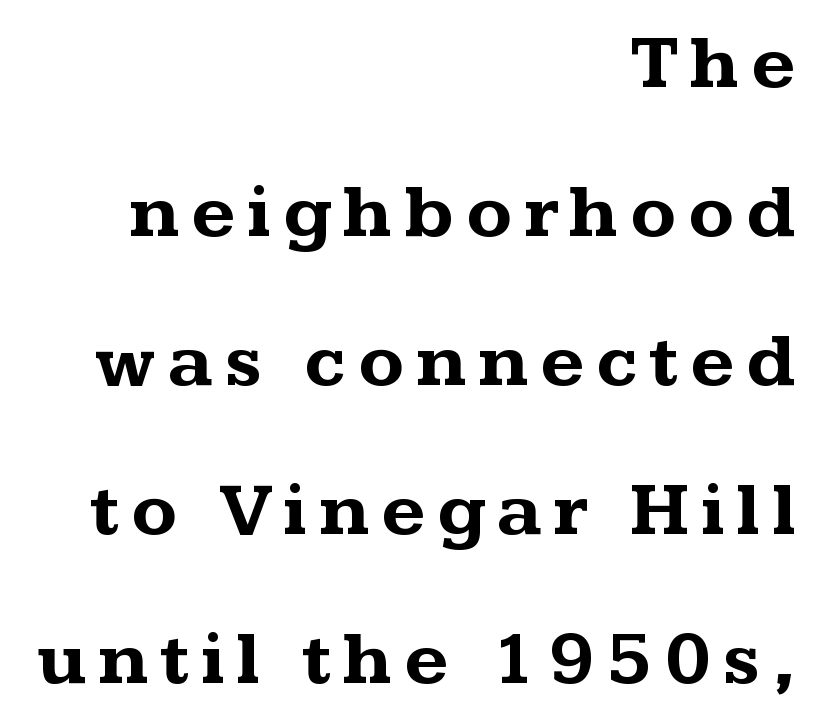
{"serif": "yes", "italic": "no", "bold": "yes", "weight": "bold", "width": "wide", "stroke_contrast": "medium", "x_height": "medium", "monospaced": "no", "underline": "no", "align": "right", "line_spacing": "loose", "line_spacing_ratio": 1.96, "glyph_px": 76}
